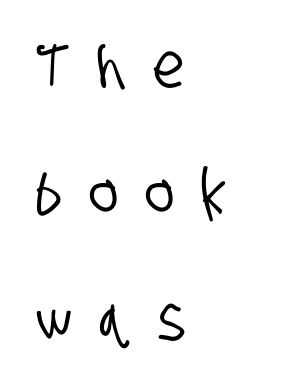
Q: Is the typeface a serif or a sans-serif typeface? A: Sans-serif.
Q: Is the text underlined? A: No.
Q: How is the paragraph aligned? A: Left-aligned.
Q: Is the spacing between letters normal or unusually wide? A: Unusually wide.
Q: Is the spacing between lines tight, normal or loose? A: Loose.
Q: Width (condensed, normal, or wide)? A: Condensed.
Q: Stroke contrast? A: Low.
Q: x-height? A: Large.
Q: Monospaced? A: No.
